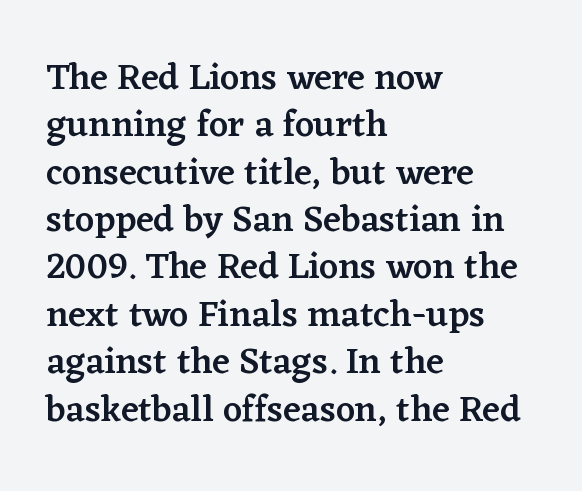
The image shows 37 px semibold serif type, upright; set left-aligned, normal line spacing (1.28x), normal letter spacing, not underlined; low stroke contrast and a medium x-height.
